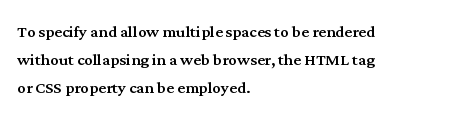
Teacher's note: observe the even left margin — that is flush-left alignment. No italicization has been applied; the sample stays upright. Clear beneath every line of the passage. Honestly, the letter spacing is just normal — you wouldn't notice it. A typesetter would call this leading conventional body-copy spacing.
